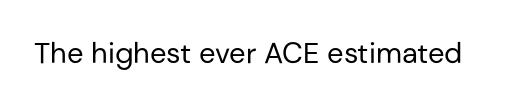
Q: Is the text bold? A: No.
Q: Is the text italic (slanted)? A: No, it is upright.
Q: Is the typeface a serif or a sans-serif typeface? A: Sans-serif.
Q: Is the text underlined? A: No.
Q: Is the spacing between letters normal or unusually wide? A: Normal.
Q: Width (condensed, normal, or wide)? A: Normal.
Q: Stroke contrast? A: Low.
Q: x-height? A: Medium.
Q: Monospaced? A: No.
